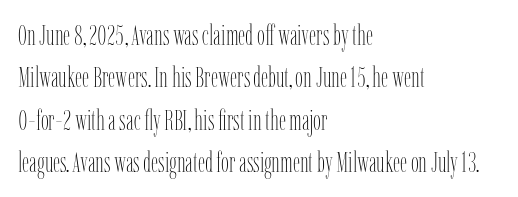
{"italic": "no", "bold": "no", "weight": "thin", "width": "condensed", "stroke_contrast": "low", "x_height": "medium", "monospaced": "no", "underline": "no", "align": "left", "line_spacing": "normal", "line_spacing_ratio": 1.51, "letter_spacing": "normal", "letter_spacing_em": 0.0, "glyph_px": 28}
